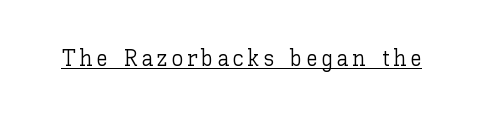
Upright lettering throughout. Honestly, the underline is the first thing you notice here. Vertical stems look standard width or narrower in stroke.
